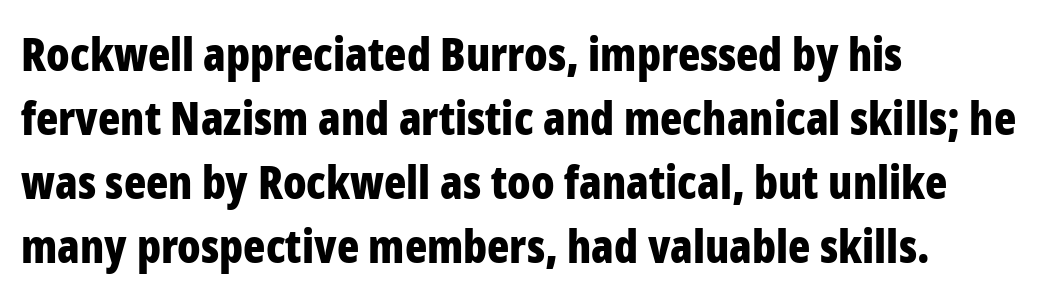
Typesetter's note: full bold, strokes at maximum text heaviness. The leading is moderate, giving the passage an even texture. Bare-footed words on every line. The rendering shows plain stroke endings on the letterforms — a sans-serif design.
